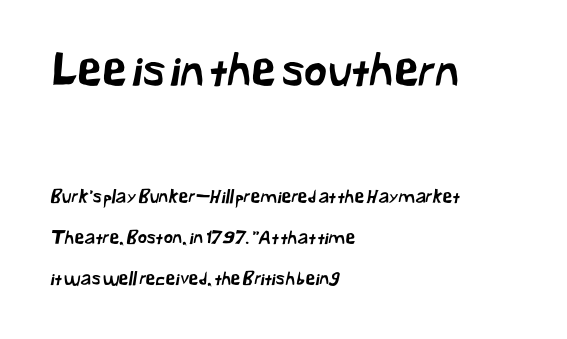
The image shows 45 px sans-serif type; set left-aligned, loose line spacing (2.27x), normal letter spacing, not underlined; the first (top) block is 2.5x larger; low stroke contrast and a medium x-height.
